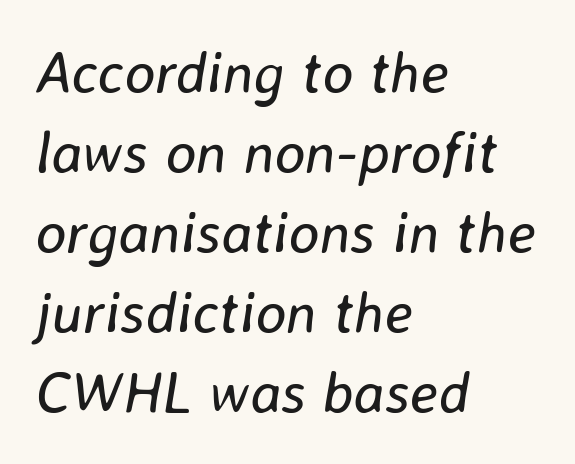
The image shows 58 px regular-weight type, italic (leaning right); set left-aligned, normal line spacing (1.38x), normal letter spacing, not underlined; low stroke contrast and a medium x-height.
